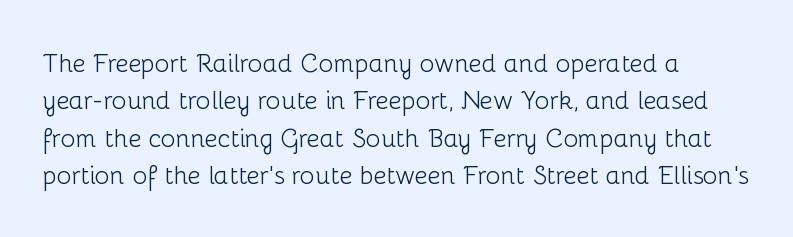
The image shows 25 px text type, upright; set normal line spacing (1.5x), normal letter spacing, not underlined.
